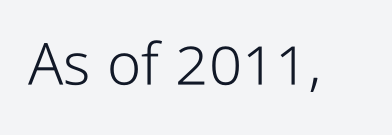
{"serif": "no", "italic": "no", "bold": "no", "weight": "light", "width": "condensed", "stroke_contrast": "low", "x_height": "medium", "monospaced": "no", "underline": "no", "letter_spacing": "normal", "letter_spacing_em": 0.0, "glyph_px": 58}
